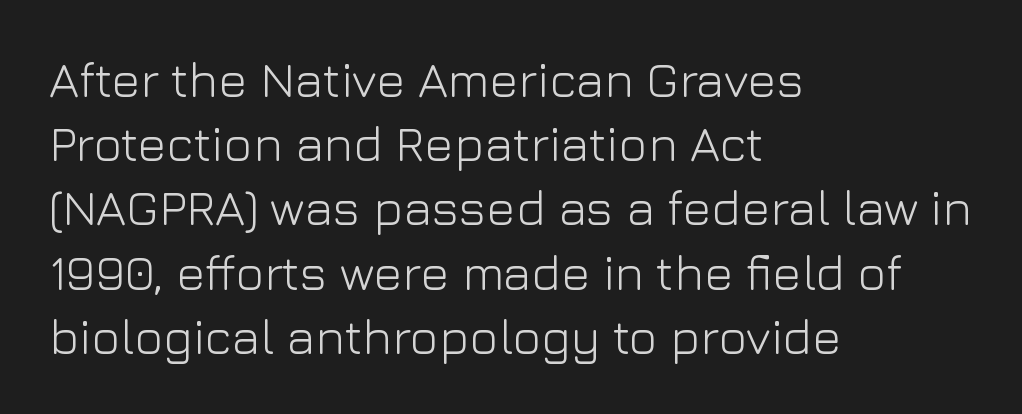
The image shows 49 px light sans-serif type, upright; set left-aligned, normal line spacing (1.31x), normal letter spacing, not underlined; low stroke contrast and a medium x-height.
